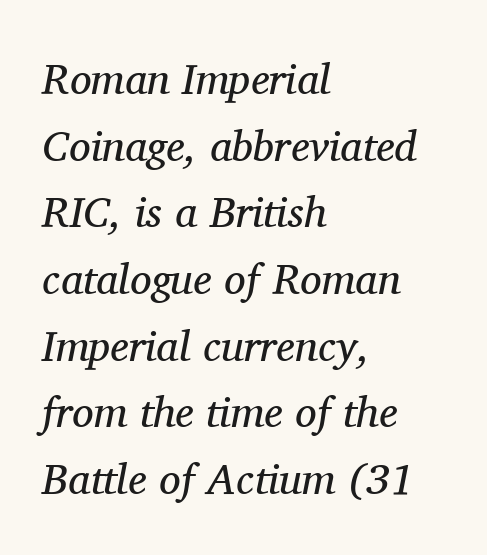
{"serif": "yes", "italic": "yes", "lean": "right", "slant_degrees": 11, "bold": "no", "weight": "regular", "width": "normal", "stroke_contrast": "medium", "x_height": "medium", "monospaced": "no", "underline": "no", "align": "left", "line_spacing": "normal", "line_spacing_ratio": 1.55, "letter_spacing": "normal", "letter_spacing_em": 0.0, "glyph_px": 43}
